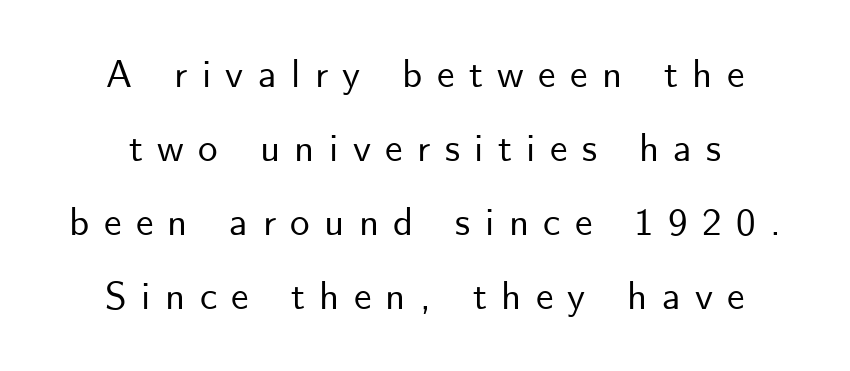
Plain, unruled lines of type. Nope, not italic — everything's standing straight. Do the characters align in a grid? No, the font is proportional. The face used here is rendered with a markedly widened letterfit.
